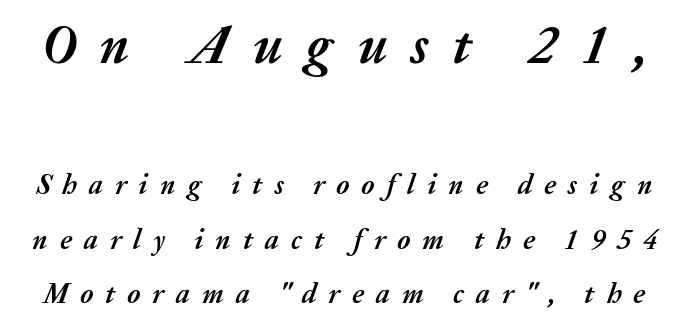
The image shows 55 px semibold type, italic (leaning right); set loose line spacing (1.95x), unusually wide letter spacing (+0.43 em), not underlined; the first (top) block is 1.96x larger; medium stroke contrast and a medium x-height.
